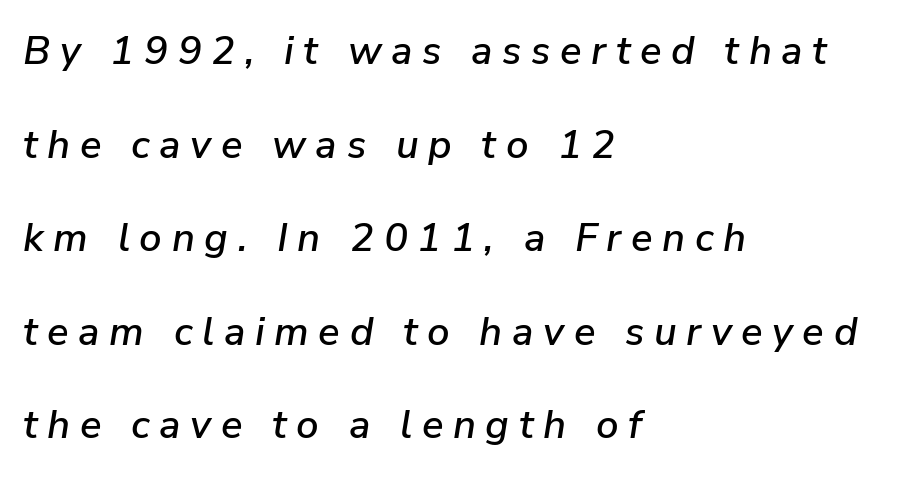
Whoever set this chose breathing room over compactness in the vertical rhythm. The passage shown is typed in a proportional face where columns would drift. You could only call the tracking loose — the letters float apart. Underlining? Definitely not there. Yep, that's italic — everything's leaning. The lines in this sample share a left origin and differ only in where they stop.
